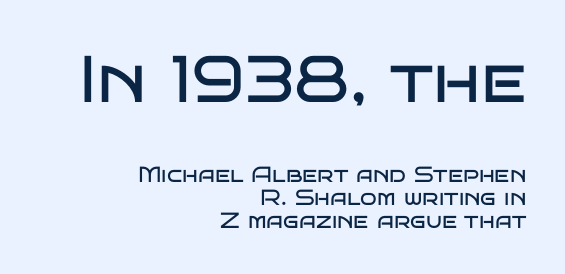
The image shows 66 px regular-weight, wide sans-serif type, upright; set right-aligned, tight line spacing (1.05x), normal letter spacing, not underlined; the first (top) block is 3.0x larger; low stroke contrast and a large x-height.
